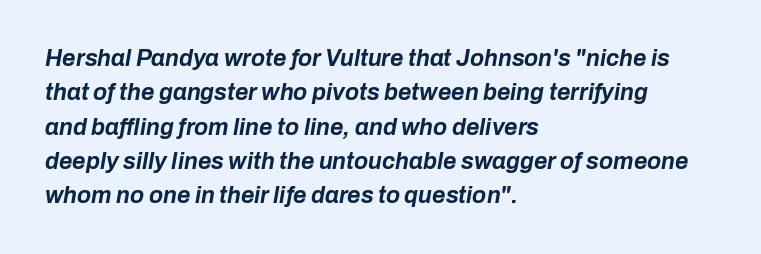
The letters are bold, with thick, heavy strokes. The whole block is typeset with a tilt. Tracking here is standard; glyphs follow each other at the usual distance. The specimen omits any rule beneath the text block's lines. Students, observe: this is what conventionally led text looks like. Compared with a centered layout, this one pins lines to the left instead.
